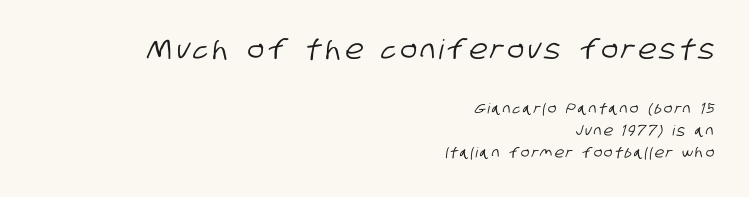
Q: Is the text underlined? A: No.
Q: How is the paragraph aligned? A: Right-aligned.
Q: Is the spacing between lines tight, normal or loose? A: Normal.
Q: Which block of text is set in a larger size, the first (top) or the second (bottom)? A: The first (top) one.
